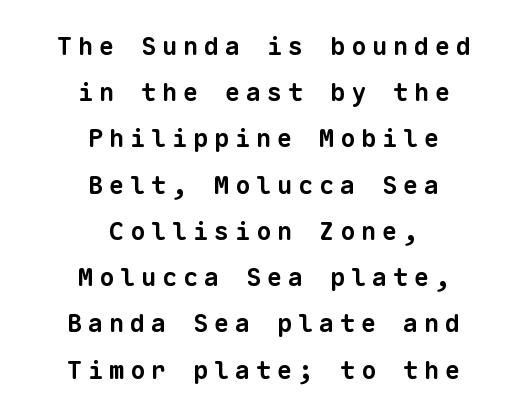
Q: Is the text bold? A: Yes.
Q: Is the text underlined? A: No.
Q: How is the paragraph aligned? A: Centered.
Q: Is the spacing between letters normal or unusually wide? A: Unusually wide.
